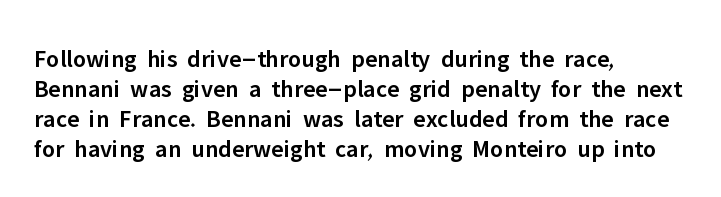
The rendering uses a semibold face; strokes are thickened but not to full bold. Horizontal alignment here is leftward, the default for most running prose. Nope, not italic — everything's standing straight. The letterforms sit shoulder to shoulder at normal distance.
